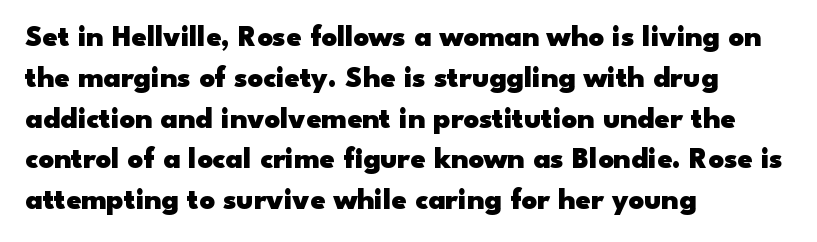
{"serif": "no", "italic": "no", "bold": "yes", "weight": "heavy", "width": "wide", "stroke_contrast": "low", "x_height": "small", "monospaced": "no", "underline": "no", "align": "left", "line_spacing": "normal", "line_spacing_ratio": 1.36, "letter_spacing": "normal", "letter_spacing_em": 0.0, "glyph_px": 30}
